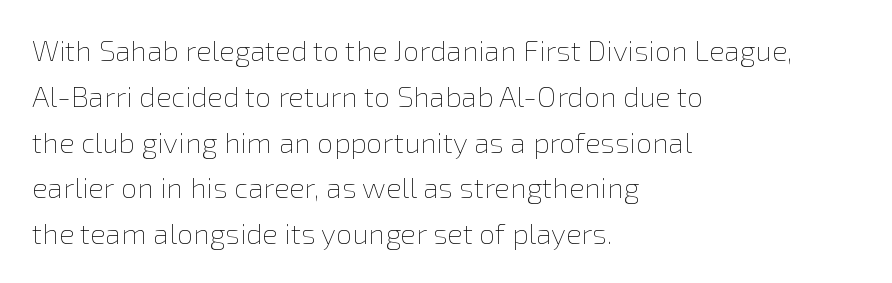
Q: Is the text bold? A: No.
Q: Is the text italic (slanted)? A: No, it is upright.
Q: Is the text underlined? A: No.
Q: How is the paragraph aligned? A: Left-aligned.
Q: Is the spacing between letters normal or unusually wide? A: Normal.
Q: Is the spacing between lines tight, normal or loose? A: Normal.
Q: Width (condensed, normal, or wide)? A: Normal.
Q: Stroke contrast? A: Low.
Q: x-height? A: Medium.
Q: Monospaced? A: No.
